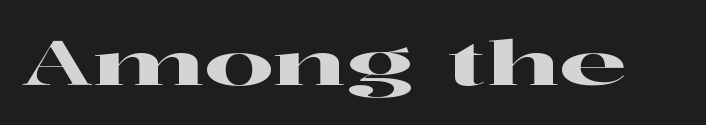
Q: Is the text italic (slanted)? A: No, it is upright.
Q: Is the typeface a serif or a sans-serif typeface? A: Serif.
Q: Is the text underlined? A: No.
Q: Is the spacing between letters normal or unusually wide? A: Normal.
Q: Width (condensed, normal, or wide)? A: Wide.
Q: Stroke contrast? A: High.
Q: x-height? A: Medium.
Q: Monospaced? A: No.
